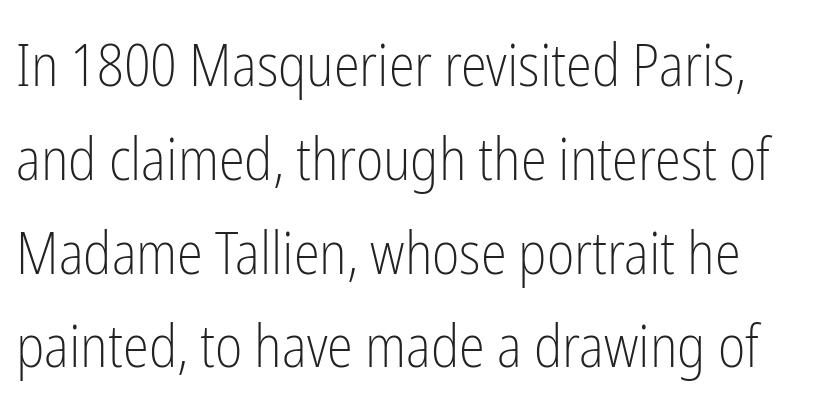
Q: Is the text bold? A: No.
Q: Is the text italic (slanted)? A: No, it is upright.
Q: Is the typeface a serif or a sans-serif typeface? A: Sans-serif.
Q: Is the text underlined? A: No.
Q: Is the spacing between letters normal or unusually wide? A: Normal.
Q: Is the spacing between lines tight, normal or loose? A: Normal.
Q: Width (condensed, normal, or wide)? A: Condensed.
Q: Stroke contrast? A: Low.
Q: x-height? A: Medium.
Q: Monospaced? A: No.
